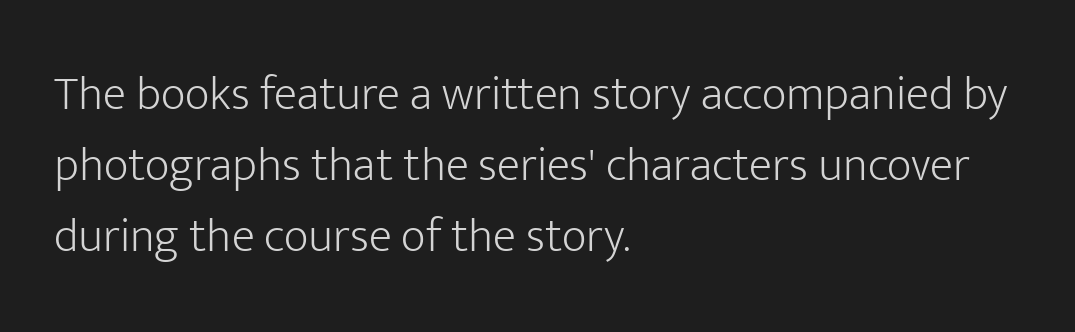
These lines are composed in type without serifs. Character widths vary here, with narrow letters taking less room than wide ones. A bare baseline throughout the passage. No heavy texture on the line: the type isn't bold.
